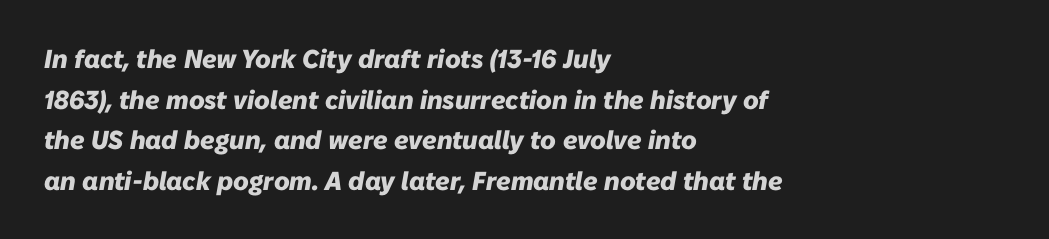
Emphasis-style slanted type is in use. Heft: maximum for text — a bold. The words here are not underlined. If you drew a ruler down the left edge, every line would touch it.
